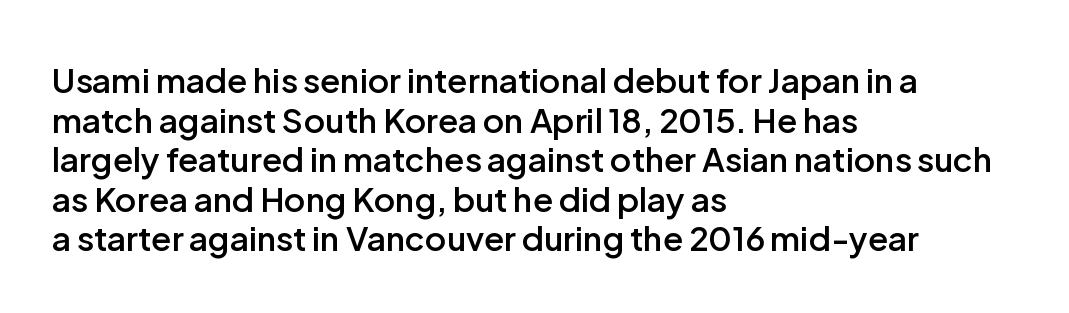
The image shows 33 px semibold sans-serif type, upright; set left-aligned, line spacing 1.2x, normal letter spacing, not underlined; low stroke contrast and a medium x-height.
